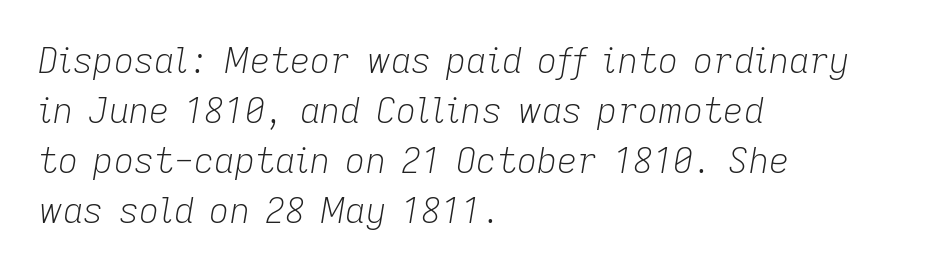
The image shows 35 px light type, italic (leaning right); set left-aligned, normal line spacing (1.43x), normal letter spacing, not underlined; low stroke contrast and a medium x-height.
